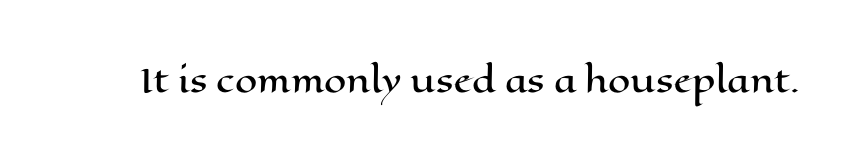
No extra tracking has been applied to these lines. Proportional: the letters do not fall into vertical columns. Characters remain perfectly vertical along every line. Descenders are the only things crossing below the line.
